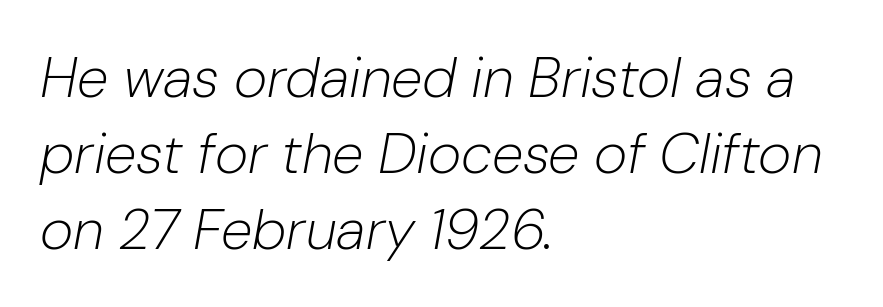
{"italic": "yes", "lean": "right", "slant_degrees": 10, "bold": "no", "weight": "light", "width": "normal", "stroke_contrast": "low", "x_height": "medium", "monospaced": "no", "underline": "no", "align": "left", "line_spacing": "normal", "line_spacing_ratio": 1.33, "letter_spacing": "normal", "letter_spacing_em": 0.0, "glyph_px": 57}
